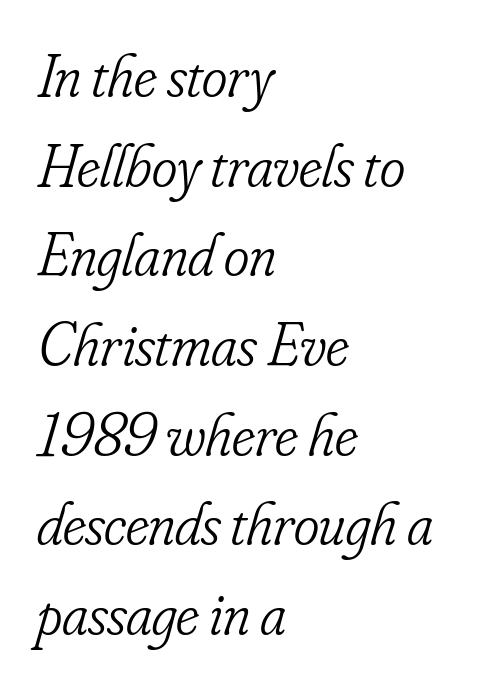
The image shows 61 px light, condensed serif type, italic (leaning right); set left-aligned, normal line spacing (1.47x), normal letter spacing, not underlined; low stroke contrast and a small x-height.
